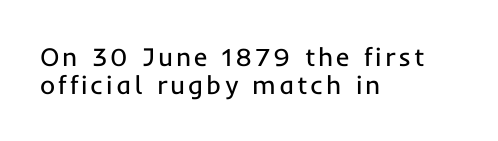
Q: Is the text bold? A: No.
Q: Is the text italic (slanted)? A: No, it is upright.
Q: Is the text underlined? A: No.
Q: How is the paragraph aligned? A: Left-aligned.
Q: Is the spacing between lines tight, normal or loose? A: Tight.
